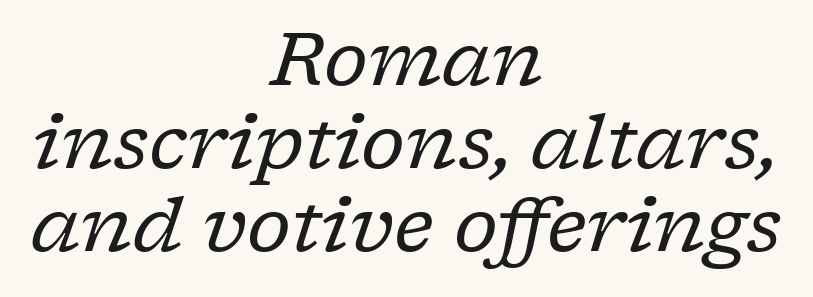
Q: Is the text bold? A: No.
Q: Is the text italic (slanted)? A: Yes, it leans right by about 17 degrees.
Q: Is the typeface a serif or a sans-serif typeface? A: Serif.
Q: Is the text underlined? A: No.
Q: How is the paragraph aligned? A: Centered.
Q: Is the spacing between letters normal or unusually wide? A: Normal.
Q: Is the spacing between lines tight, normal or loose? A: Tight.
Q: Width (condensed, normal, or wide)? A: Normal.
Q: Stroke contrast? A: Low.
Q: x-height? A: Medium.
Q: Monospaced? A: No.
